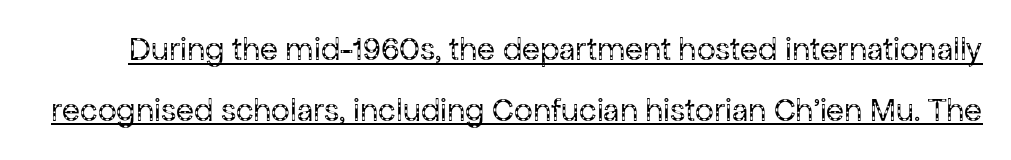
The image shows 33 px regular-weight sans-serif type, upright; set line spacing 1.84x, normal letter spacing, underlined; low stroke contrast and a medium x-height.
